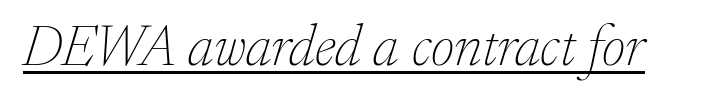
{"serif": "yes", "italic": "yes", "lean": "right", "slant_degrees": 17, "bold": "no", "weight": "thin", "width": "normal", "stroke_contrast": "low", "x_height": "medium", "monospaced": "no", "underline": "yes", "letter_spacing": "normal", "letter_spacing_em": 0.0, "glyph_px": 57}
